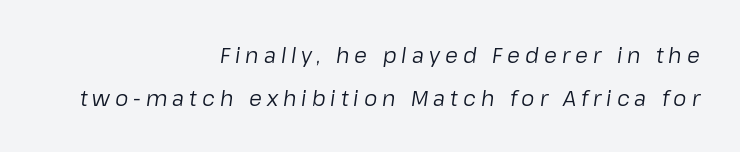
The image shows 21 px text type, italic (leaning right); set right-aligned, loose line spacing (2.04x), unusually wide letter spacing (+0.24 em), not underlined.
